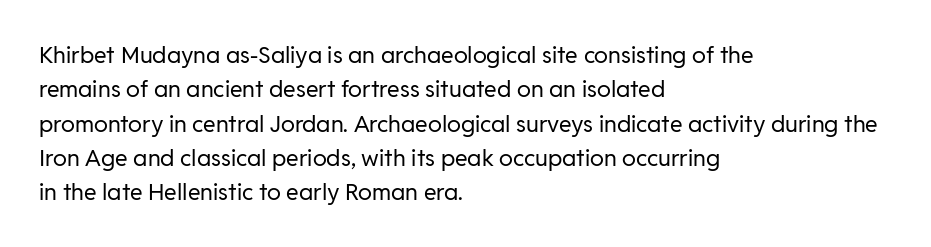
{"italic": "no", "bold": "no", "underline": "no", "align": "left", "line_spacing": "normal", "line_spacing_ratio": 1.49, "letter_spacing": "normal", "letter_spacing_em": 0.0, "glyph_px": 23}
